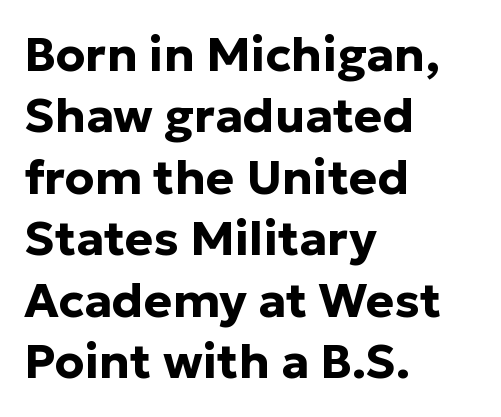
{"serif": "no", "italic": "no", "bold": "yes", "weight": "bold", "width": "normal", "stroke_contrast": "low", "x_height": "medium", "monospaced": "no", "underline": "no", "align": "left", "line_spacing": "normal", "line_spacing_ratio": 1.28, "letter_spacing": "normal", "letter_spacing_em": 0.0, "glyph_px": 48}
